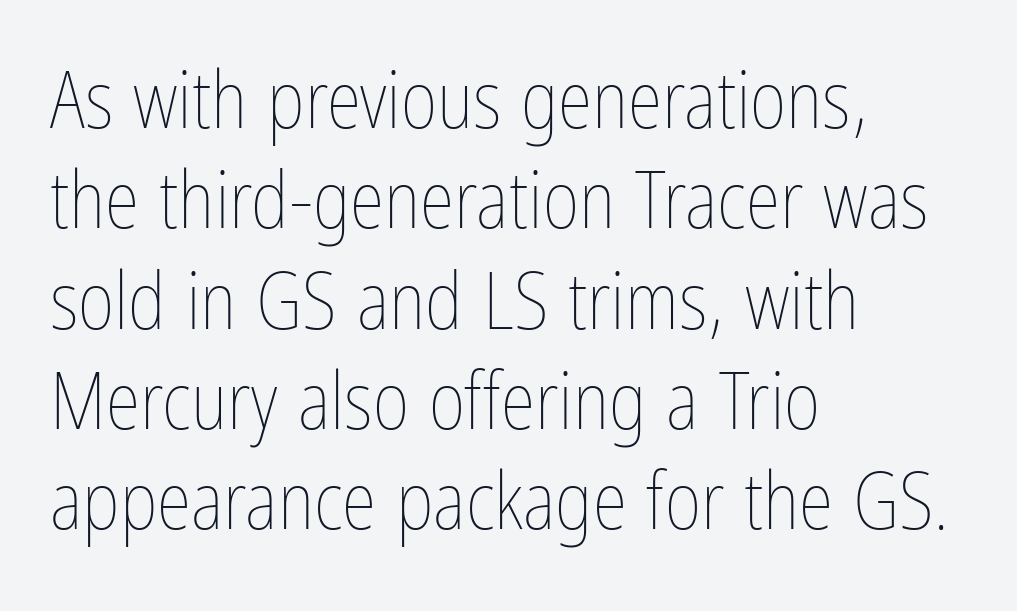
{"italic": "no", "bold": "no", "weight": "thin", "width": "condensed", "stroke_contrast": "low", "x_height": "medium", "monospaced": "no", "underline": "no", "align": "left", "line_spacing": "normal", "line_spacing_ratio": 1.27, "letter_spacing": "normal", "letter_spacing_em": 0.0, "glyph_px": 79}
